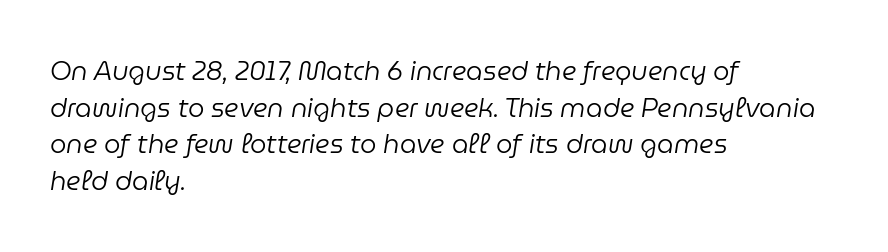
The image shows 26 px text type, italic (leaning right); set left-aligned, normal line spacing (1.41x), normal letter spacing, not underlined.
